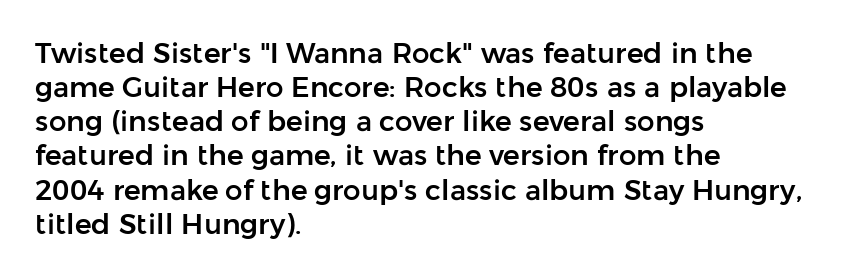
{"serif": "no", "italic": "no", "width": "normal", "stroke_contrast": "low", "x_height": "medium", "monospaced": "no", "underline": "no", "align": "left", "line_spacing_ratio": 1.22, "letter_spacing": "normal", "letter_spacing_em": 0.0, "glyph_px": 28}
